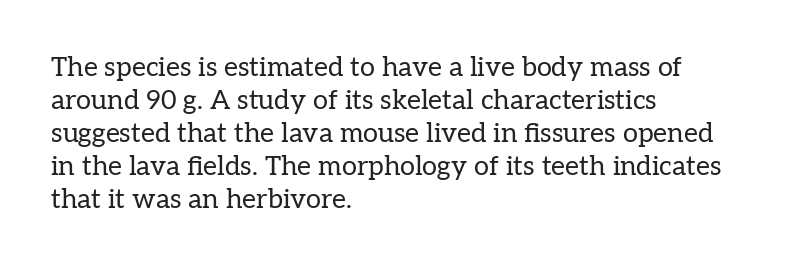
{"italic": "no", "bold": "no", "underline": "no", "align": "left", "line_spacing_ratio": 1.22, "letter_spacing": "normal", "letter_spacing_em": 0.0, "glyph_px": 27}
